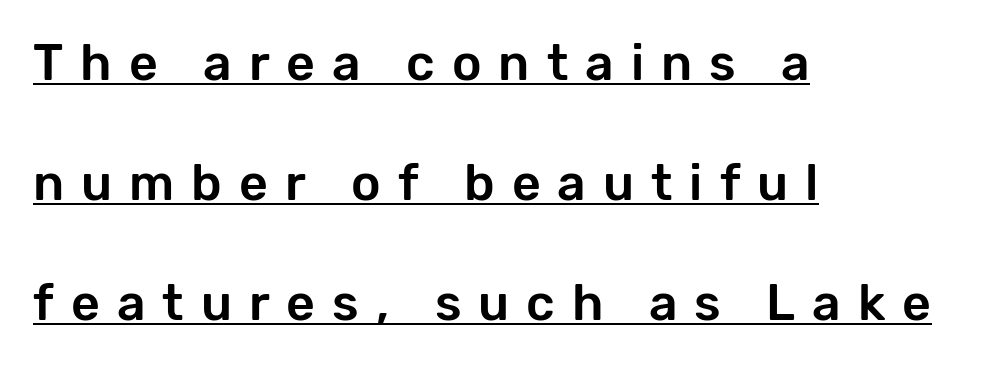
{"serif": "no", "italic": "no", "width": "normal", "stroke_contrast": "low", "x_height": "medium", "monospaced": "no", "underline": "yes", "align": "left", "line_spacing": "loose", "line_spacing_ratio": 2.4, "letter_spacing": "wide", "letter_spacing_em": 0.34, "glyph_px": 50}
